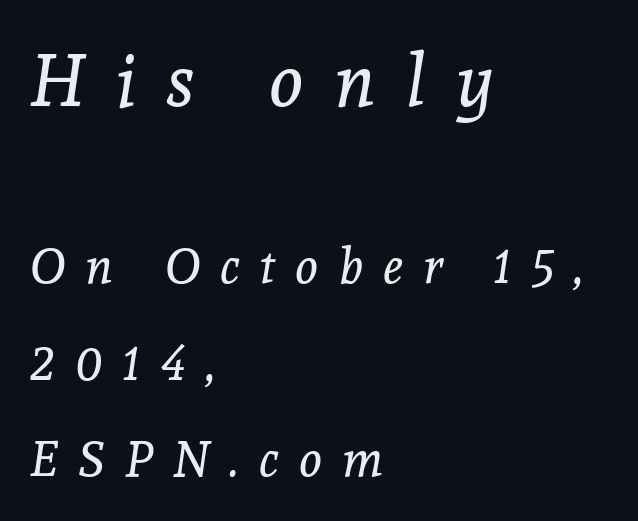
{"serif": "yes", "italic": "yes", "lean": "right", "slant_degrees": 8, "bold": "no", "weight": "regular", "width": "normal", "x_height": "medium", "monospaced": "no", "underline": "no", "align": "left", "line_spacing": "loose", "line_spacing_ratio": 1.97, "letter_spacing": "wide", "letter_spacing_em": 0.41, "larger_block": "first", "size_ratio": 1.49, "glyph_px": 73}
